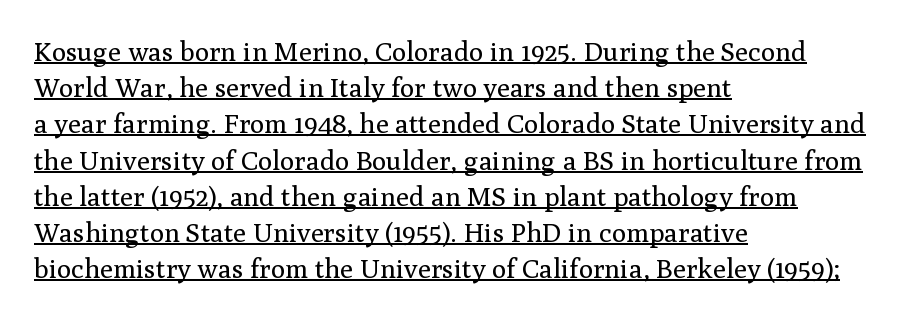
A classic flush-left, rag-right setting is used for this passage. A typographer would call this underscored text. The tracking reads as untouched default to a designer's eye. The typography opts for an upright posture over an oblique one. Stroke thickness stays within the range of a standard reading face or lighter.
